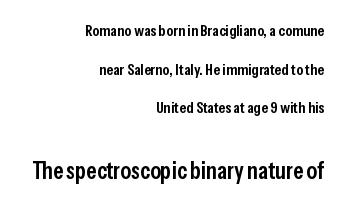
The face used here is a semibold: visibly heavier than regular, lighter than bold. Leading is clearly above the norm, producing a sparse column. Quick note: underline off. The typography opts for an upright posture over an oblique one.
